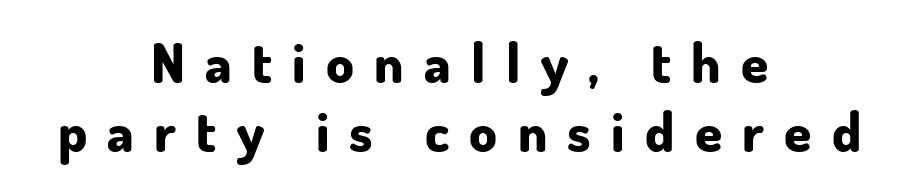
{"serif": "no", "italic": "no", "bold": "yes", "weight": "bold", "width": "normal", "stroke_contrast": "low", "x_height": "small", "monospaced": "no", "underline": "no", "align": "center", "line_spacing": "normal", "line_spacing_ratio": 1.26, "letter_spacing": "wide", "letter_spacing_em": 0.37, "glyph_px": 55}
